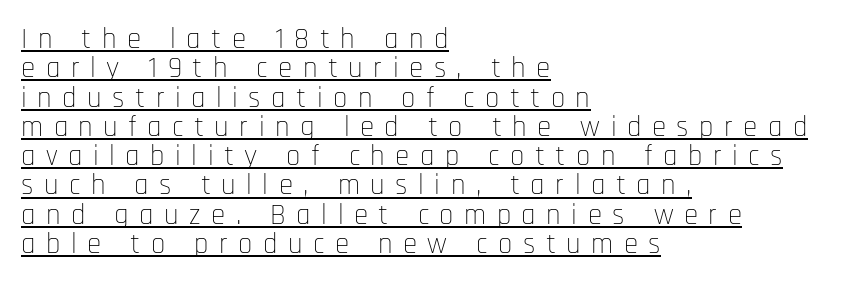
Q: Is the text bold? A: No.
Q: Is the text italic (slanted)? A: No, it is upright.
Q: Is the typeface a serif or a sans-serif typeface? A: Sans-serif.
Q: Is the text underlined? A: Yes.
Q: How is the paragraph aligned? A: Left-aligned.
Q: Is the spacing between letters normal or unusually wide? A: Unusually wide.
Q: Is the spacing between lines tight, normal or loose? A: Tight.
Q: Width (condensed, normal, or wide)? A: Condensed.
Q: Stroke contrast? A: Low.
Q: x-height? A: Large.
Q: Monospaced? A: No.
